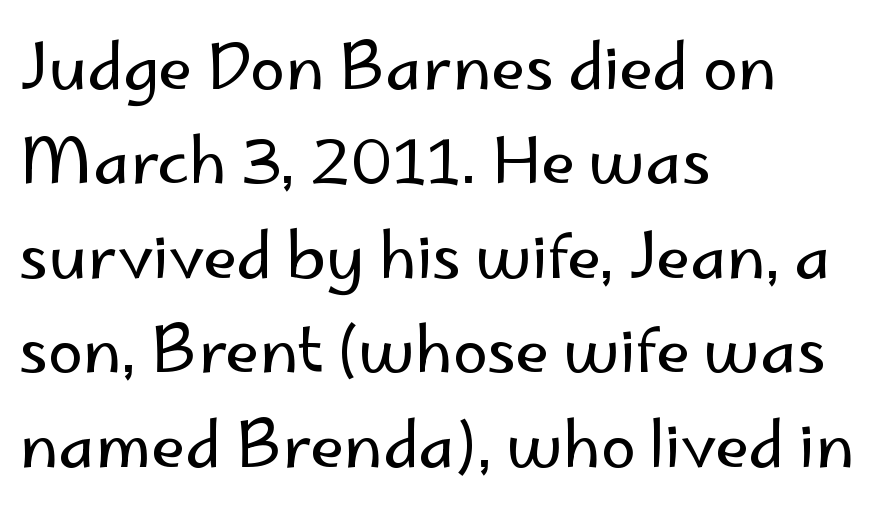
The image shows 63 px regular-weight sans-serif type, upright; set left-aligned, normal line spacing (1.5x), normal letter spacing, not underlined; low stroke contrast and a small x-height.
